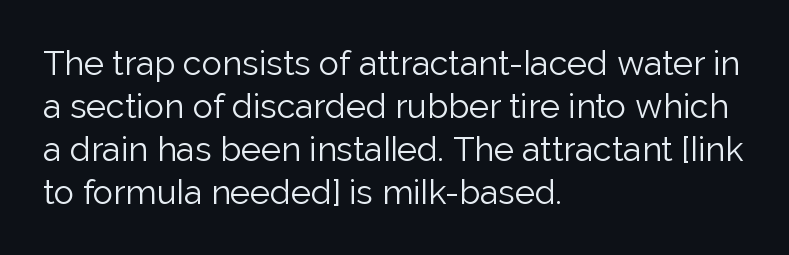
{"serif": "no", "italic": "no", "bold": "no", "weight": "light", "width": "normal", "stroke_contrast": "low", "x_height": "medium", "monospaced": "no", "underline": "no", "align": "left", "line_spacing": "normal", "line_spacing_ratio": 1.26, "letter_spacing": "normal", "letter_spacing_em": 0.0, "glyph_px": 34}
